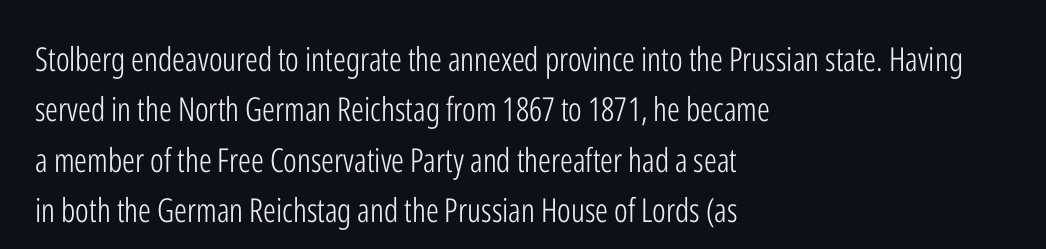
Counters stay open thanks to moderate or lighter strokes. Tracking here is standard; glyphs follow each other at the usual distance. Note the varied advance widths — an 'i' is clearly narrower than an 'm'. A bare baseline throughout the passage. Casual observation: everything's shoved over to the left.
